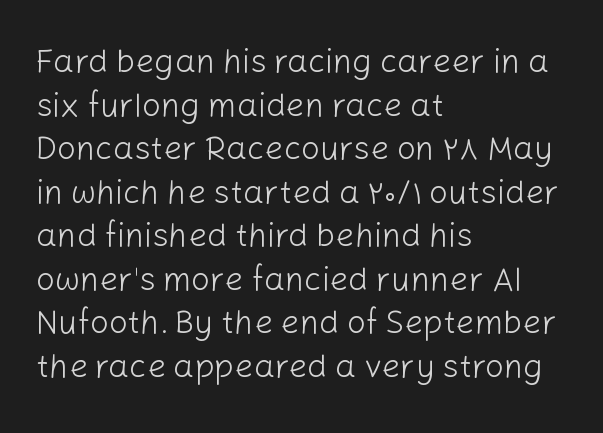
Beneath every word, the page is bare. Successive baselines arrive at the customary interval. Think of a printed novel: that variable character pitch is what you see here. Line beginnings align vertically; line endings do not. A sans-serif font was chosen for this passage. No italicization has been applied; the sample stays upright.
